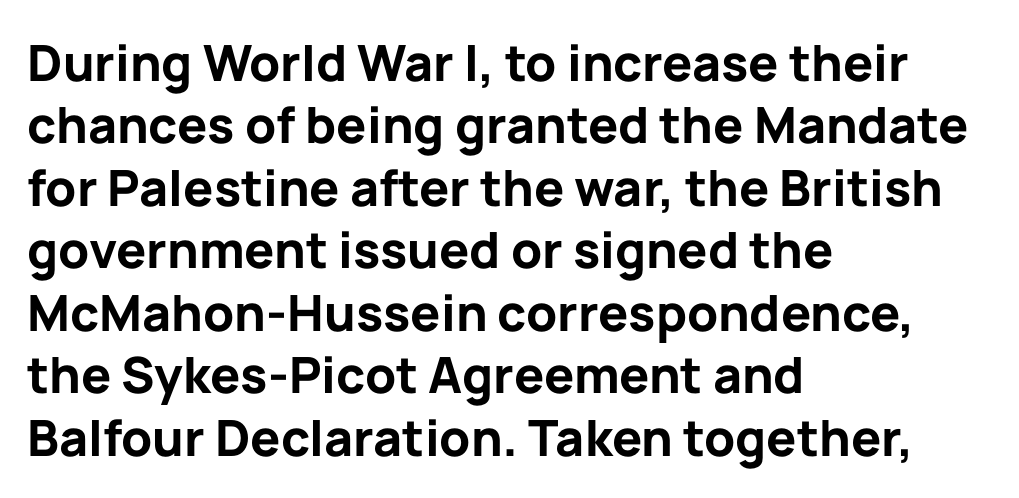
Q: Is the text bold? A: Yes.
Q: Is the text italic (slanted)? A: No, it is upright.
Q: Is the typeface a serif or a sans-serif typeface? A: Sans-serif.
Q: Is the text underlined? A: No.
Q: How is the paragraph aligned? A: Left-aligned.
Q: Is the spacing between letters normal or unusually wide? A: Normal.
Q: Is the spacing between lines tight, normal or loose? A: Normal.
Q: Width (condensed, normal, or wide)? A: Normal.
Q: Stroke contrast? A: Low.
Q: x-height? A: Medium.
Q: Monospaced? A: No.
